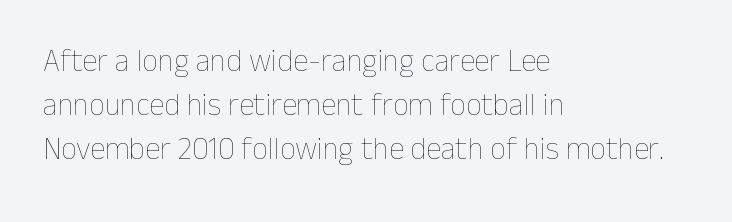
The image shows 31 px thin type, upright; set left-aligned, normal line spacing (1.42x), normal letter spacing, not underlined; low stroke contrast and a medium x-height.
